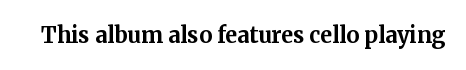
{"italic": "no", "bold": "yes", "underline": "no", "letter_spacing": "normal", "letter_spacing_em": 0.0, "glyph_px": 22}
